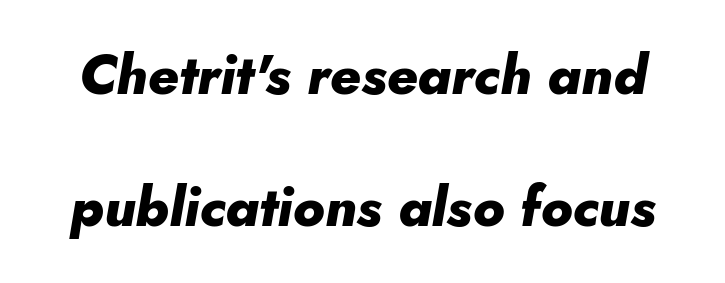
The image shows 55 px heavy type, italic (leaning right); set loose line spacing (2.4x), normal letter spacing, not underlined; low stroke contrast and a small x-height.
